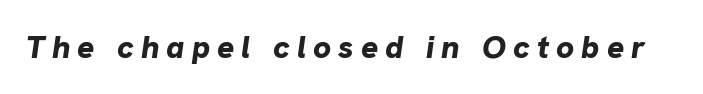
Q: Is the text bold? A: Yes.
Q: Is the text italic (slanted)? A: Yes, it leans right by about 8 degrees.
Q: Is the text underlined? A: No.
Q: Is the spacing between letters normal or unusually wide? A: Unusually wide.
Q: Width (condensed, normal, or wide)? A: Normal.
Q: Stroke contrast? A: Low.
Q: x-height? A: Medium.
Q: Monospaced? A: No.
